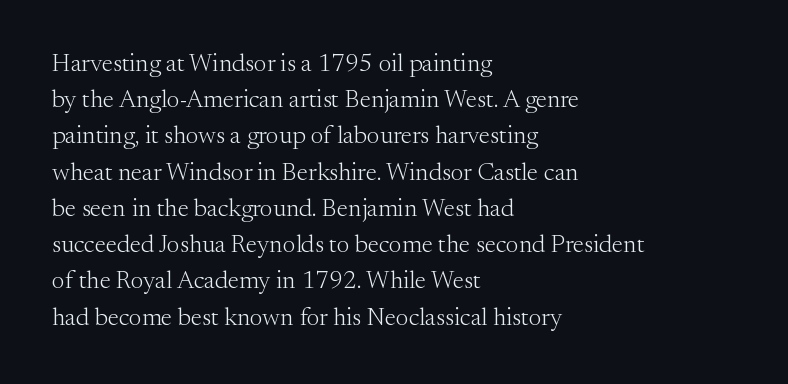
Q: Is the text bold? A: No.
Q: Is the text italic (slanted)? A: No, it is upright.
Q: Is the text underlined? A: No.
Q: How is the paragraph aligned? A: Left-aligned.
Q: Is the spacing between letters normal or unusually wide? A: Normal.
Q: Is the spacing between lines tight, normal or loose? A: Normal.
